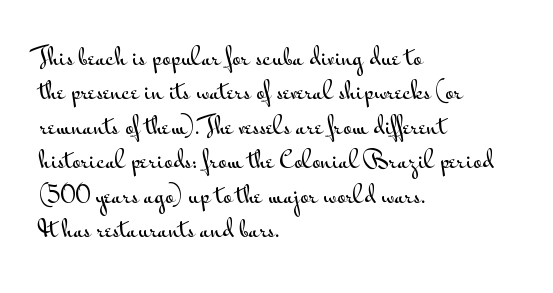
Q: Is the text underlined? A: No.
Q: How is the paragraph aligned? A: Left-aligned.
Q: Is the spacing between letters normal or unusually wide? A: Normal.
Q: Is the spacing between lines tight, normal or loose? A: Normal.
